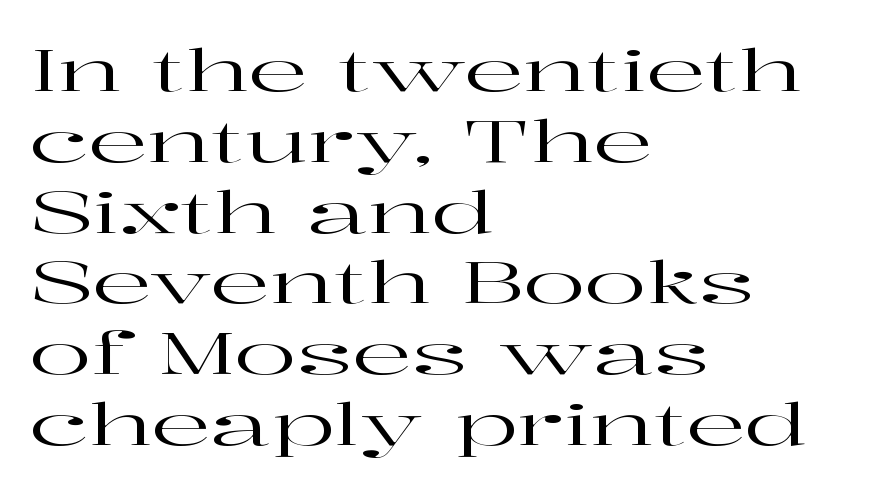
The image shows 58 px wide serif type, upright; set left-aligned, line spacing 1.22x, normal letter spacing, not underlined; high stroke contrast and a medium x-height.
